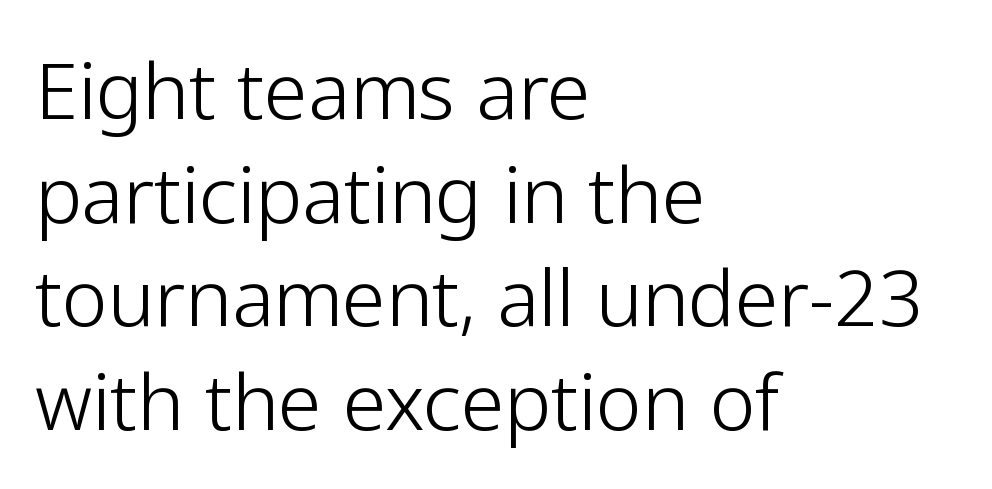
{"serif": "no", "italic": "no", "bold": "no", "weight": "light", "width": "normal", "stroke_contrast": "low", "x_height": "medium", "monospaced": "no", "underline": "no", "align": "left", "line_spacing": "normal", "line_spacing_ratio": 1.33, "letter_spacing": "normal", "letter_spacing_em": 0.0, "glyph_px": 78}
